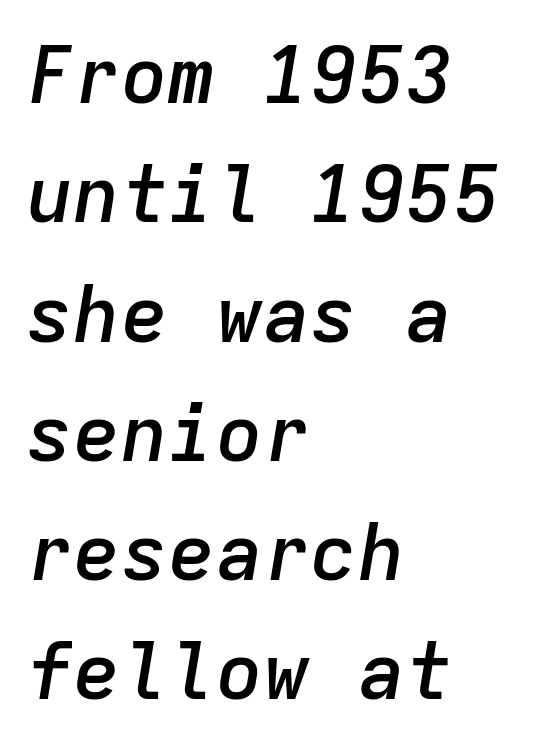
Leading: standard. Compared with an ordinary text face, these strokes are moderately heavier — a semibold. The gap between lines stays unmarked. How are the letters spaced? Ordinarily, with no added tracking.
